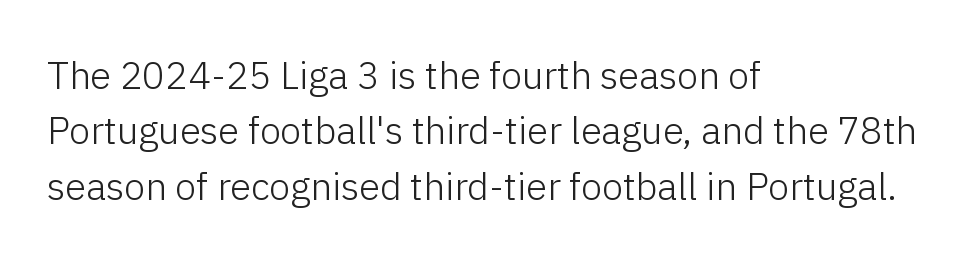
{"serif": "no", "italic": "no", "bold": "no", "weight": "light", "width": "normal", "stroke_contrast": "low", "x_height": "medium", "monospaced": "no", "underline": "no", "align": "left", "line_spacing": "normal", "line_spacing_ratio": 1.46, "letter_spacing": "normal", "letter_spacing_em": 0.0, "glyph_px": 38}
